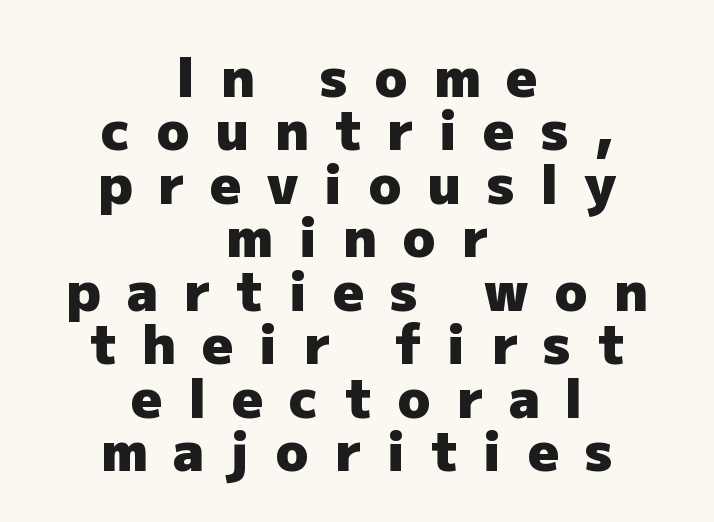
{"serif": "no", "italic": "no", "bold": "yes", "weight": "heavy", "width": "normal", "stroke_contrast": "low", "x_height": "medium", "monospaced": "no", "underline": "no", "align": "center", "line_spacing": "tight", "line_spacing_ratio": 0.99, "letter_spacing": "wide", "letter_spacing_em": 0.48, "glyph_px": 54}
